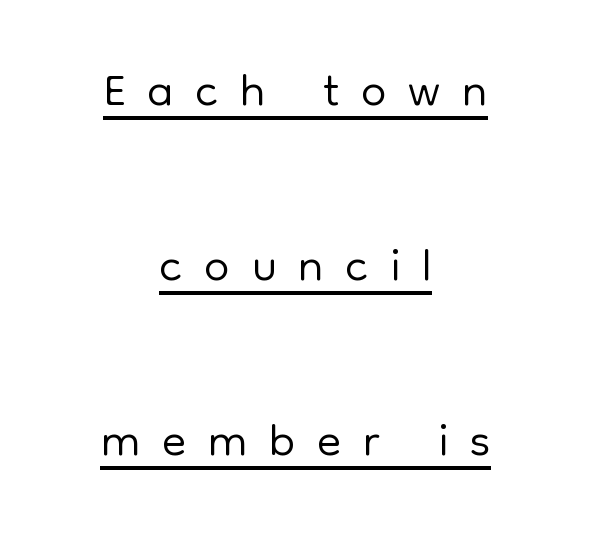
The specimen reads as upright at a glance. Observe the absence of serifs on each vertical stroke in this sample. The passage is arranged like a title page — every line centered. Vertically, the passage feels expansive, rows floating well apart. Glyph-to-glyph distance is far greater than everyday printed text. Note the varied advance widths — an 'i' is clearly narrower than an 'm'.
